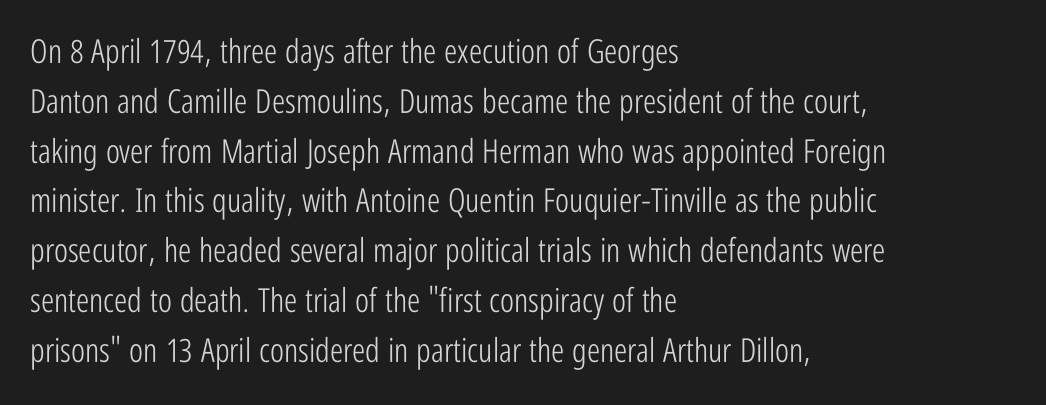
{"serif": "no", "italic": "no", "bold": "no", "weight": "light", "width": "condensed", "stroke_contrast": "low", "x_height": "medium", "monospaced": "no", "underline": "no", "align": "left", "line_spacing": "normal", "line_spacing_ratio": 1.51, "letter_spacing": "normal", "letter_spacing_em": 0.0, "glyph_px": 33}
